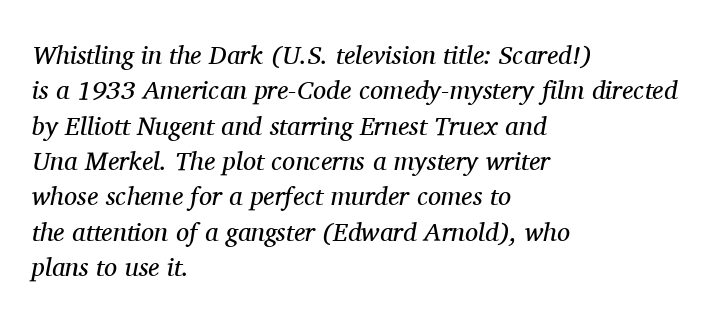
{"italic": "yes", "lean": "right", "slant_degrees": 11, "bold": "no", "underline": "no", "align": "left", "line_spacing": "normal", "line_spacing_ratio": 1.36, "letter_spacing": "normal", "letter_spacing_em": 0.0, "glyph_px": 26}
